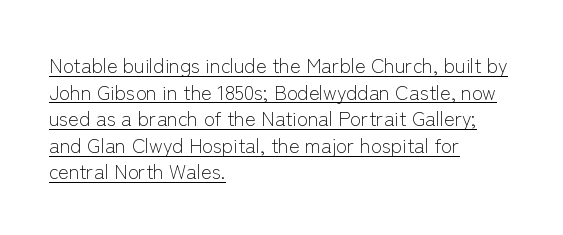
The image shows 20 px text type, upright; set left-aligned, normal line spacing (1.33x), normal letter spacing, underlined.
